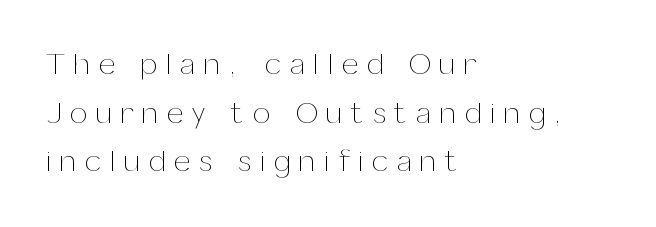
Q: Is the text bold? A: No.
Q: Is the text italic (slanted)? A: No, it is upright.
Q: Is the text underlined? A: No.
Q: How is the paragraph aligned? A: Left-aligned.
Q: Is the spacing between letters normal or unusually wide? A: Unusually wide.
Q: Is the spacing between lines tight, normal or loose? A: Normal.
Q: Width (condensed, normal, or wide)? A: Normal.
Q: Stroke contrast? A: Medium.
Q: x-height? A: Medium.
Q: Monospaced? A: No.
